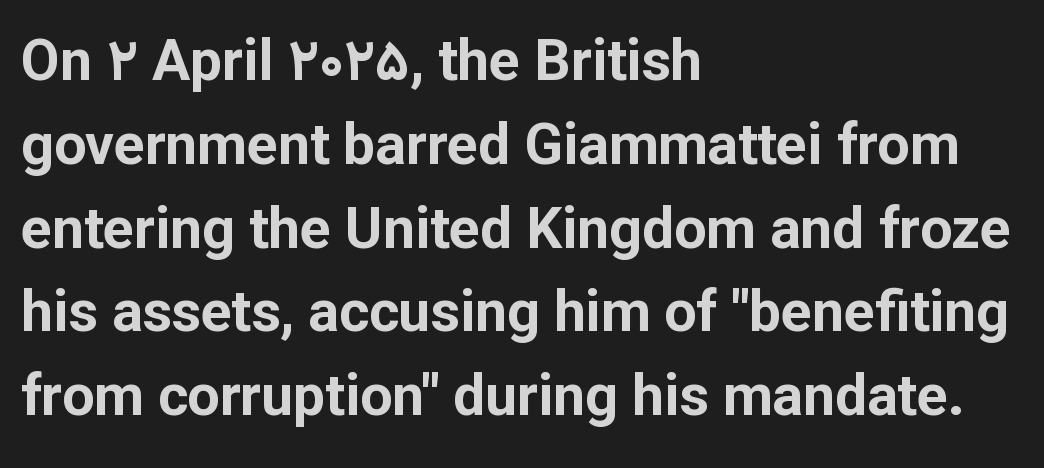
{"serif": "no", "italic": "no", "bold": "yes", "weight": "bold", "width": "normal", "stroke_contrast": "low", "x_height": "medium", "monospaced": "no", "underline": "no", "align": "left", "line_spacing": "normal", "line_spacing_ratio": 1.47, "letter_spacing": "normal", "letter_spacing_em": 0.0, "glyph_px": 57}
